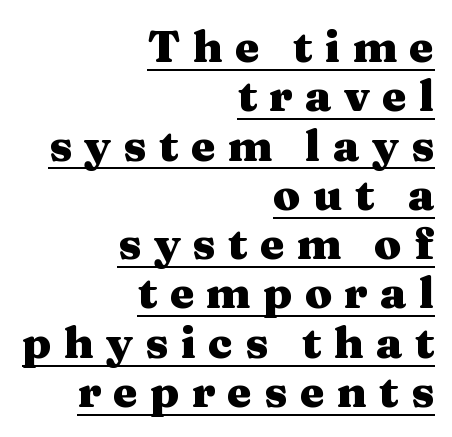
The image shows 44 px heavy, wide serif type, upright; set right-aligned, tight line spacing (1.12x), unusually wide letter spacing (+0.28 em), underlined; medium stroke contrast and a medium x-height.
